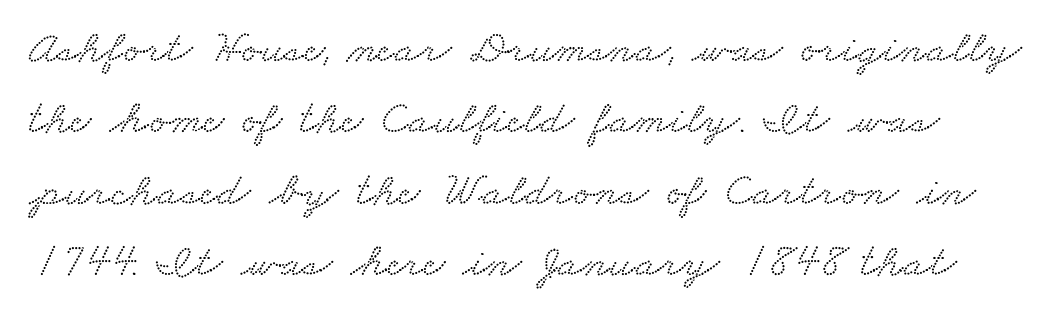
The image shows 47 px wide serif type; set normal line spacing (1.52x), normal letter spacing, not underlined; low stroke contrast and a small x-height.
